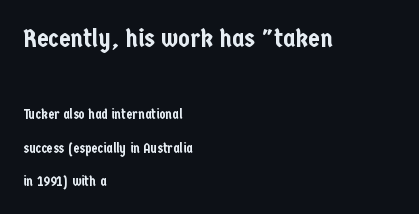
The horizontal fit of the characters is conventional and even. The typesetter chose a ragged-right arrangement here. The specimen reads as upright at a glance. Which of the two is more prominent by size? The first, at the top. Compared with typical paragraphs, the rows here are farther apart. Nobody drew a line under any word here.
